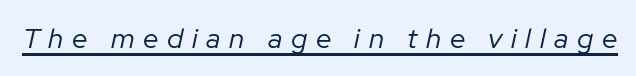
Q: Is the text bold? A: No.
Q: Is the text italic (slanted)? A: Yes, it leans right by about 12 degrees.
Q: Is the text underlined? A: Yes.
Q: Is the spacing between letters normal or unusually wide? A: Unusually wide.
Q: Width (condensed, normal, or wide)? A: Normal.
Q: Stroke contrast? A: Low.
Q: x-height? A: Medium.
Q: Monospaced? A: No.
